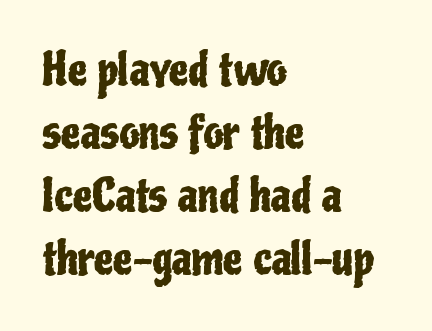
The glyphs in this specimen are sans serif. These lines are rendered in a variable-pitch font. The line-height multiplier appears to be the usual default. All the whitespace from short lines collects on the right. Look at the tracking — it's just the regular setting, nothing added. Unlike italic type, these characters show no tilt at all.
